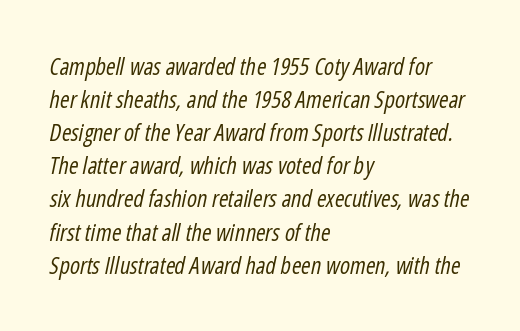
The image shows 23 px text type, italic (leaning right); set left-aligned, normal line spacing (1.44x), normal letter spacing, not underlined.
